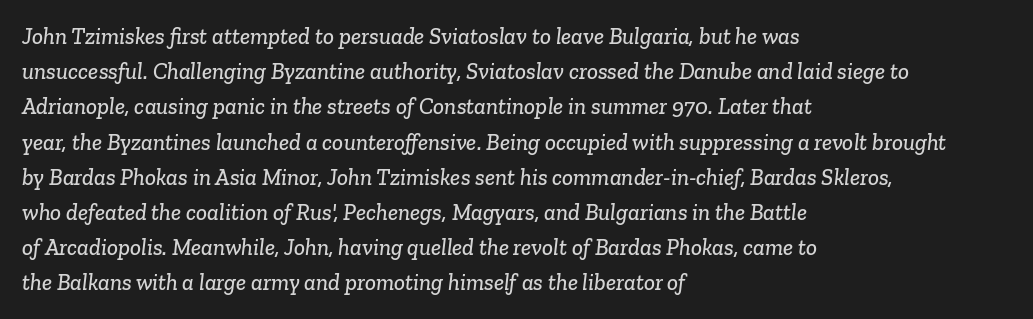
Q: Is the text underlined? A: No.
Q: How is the paragraph aligned? A: Left-aligned.
Q: Is the spacing between letters normal or unusually wide? A: Normal.
Q: Is the spacing between lines tight, normal or loose? A: Normal.
